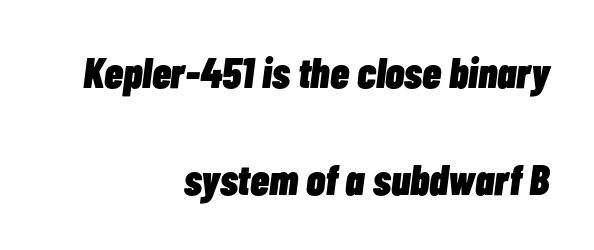
The space beneath each line is pristine and unruled. Observe the ordinary spacing: letters are neighbours, not strangers. Weight: bold. Varying glyph widths throughout — classic text-font behaviour. These lines are set flush right with a ragged left edge. Does the leading feel generous? Absolutely, it's lavish.
